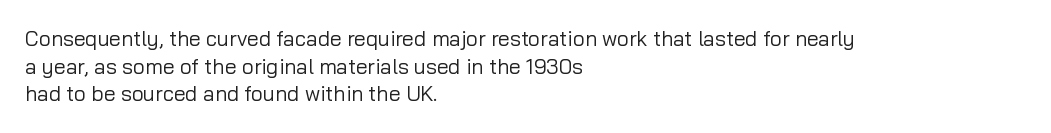
The image shows 21 px text type, upright; set left-aligned, normal line spacing (1.32x), normal letter spacing, not underlined.
